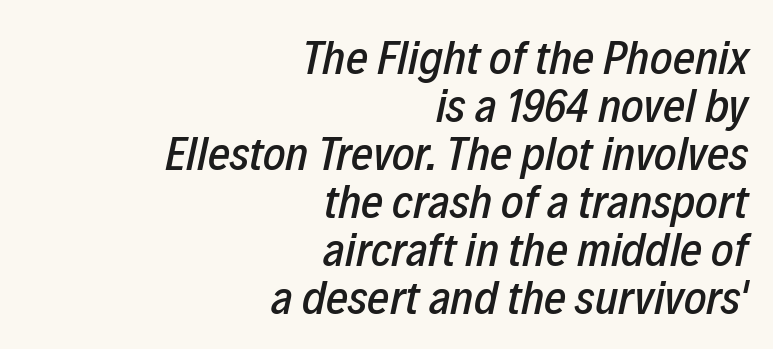
{"italic": "yes", "lean": "right", "slant_degrees": 12, "width": "condensed", "stroke_contrast": "low", "x_height": "medium", "monospaced": "no", "underline": "no", "align": "right", "line_spacing": "tight", "line_spacing_ratio": 1.0, "letter_spacing": "normal", "letter_spacing_em": 0.0, "glyph_px": 48}
